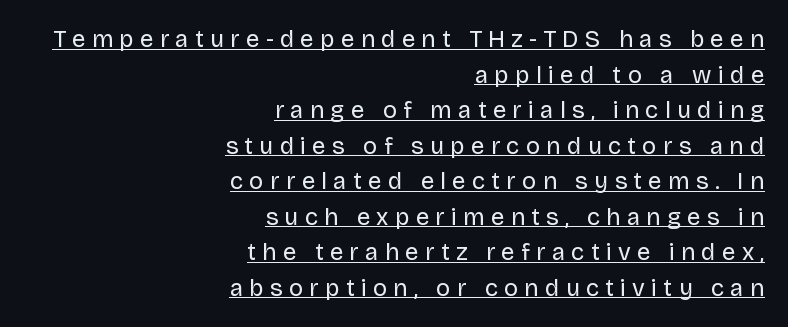
Q: Is the text bold? A: No.
Q: Is the text italic (slanted)? A: No, it is upright.
Q: Is the text underlined? A: Yes.
Q: How is the paragraph aligned? A: Right-aligned.
Q: Is the spacing between letters normal or unusually wide? A: Unusually wide.
Q: Is the spacing between lines tight, normal or loose? A: Normal.
